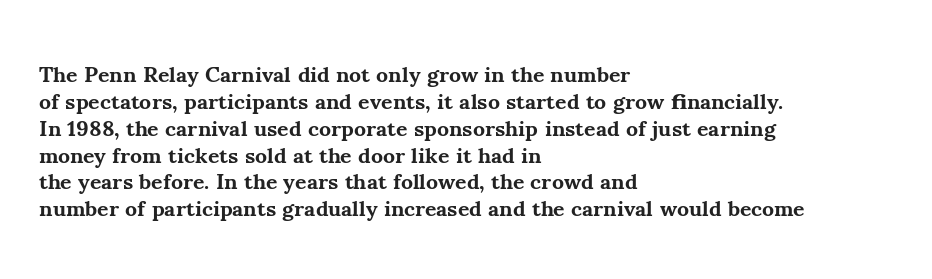
A typesetter would mark this as roman, not italic. What stands out about the letter spacing? Nothing — it is the standard amount. The baseline area is clear. Caption: bold face, heavy strokes.
